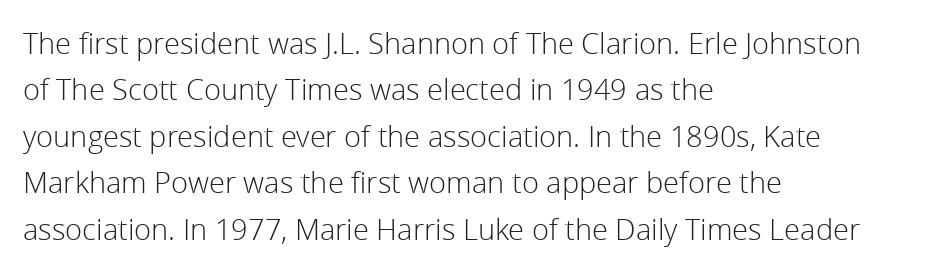
Is there any slant? The stems are plumb. You can tell from the bare stems that sans-serif type was used. How are the letters spaced? Ordinarily, with no added tracking. The line-height multiplier appears to be the usual default.
